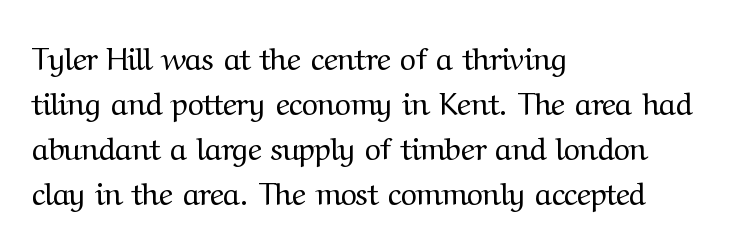
The image shows 31 px regular-weight serif type, upright; set left-aligned, normal line spacing (1.45x), normal letter spacing, not underlined; medium stroke contrast and a medium x-height.
